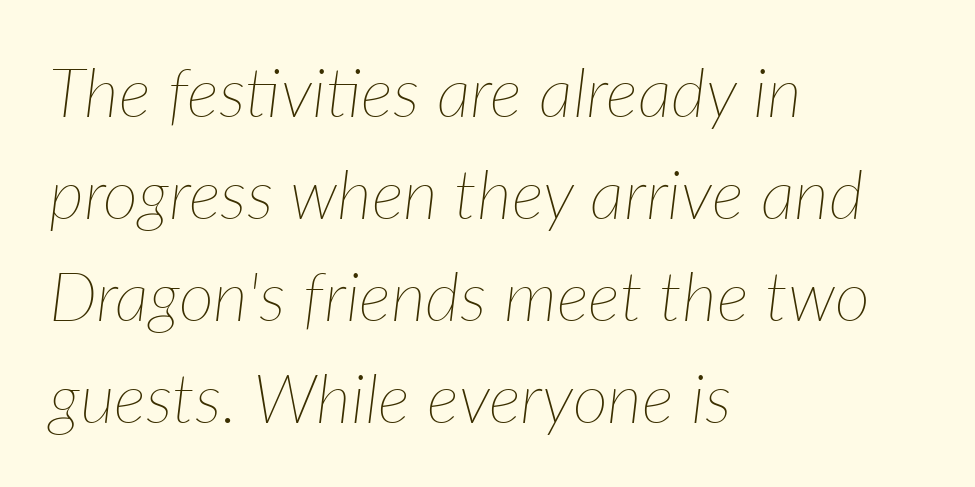
Looks like regular typesetting: each glyph gets only the width it needs. The zone under the glyphs is completely vacant. The axis of the letterforms is tilted away from vertical. Inter-character spacing is left at the font's built-in metrics. The space between consecutive lines is moderate. The text block is weighted toward the left margin, trailing off unevenly rightward.
